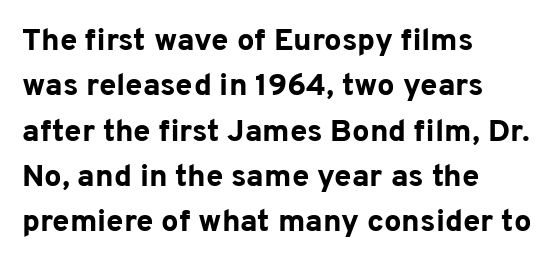
{"serif": "no", "italic": "no", "bold": "yes", "weight": "bold", "width": "normal", "stroke_contrast": "low", "x_height": "medium", "monospaced": "no", "underline": "no", "align": "left", "line_spacing": "normal", "line_spacing_ratio": 1.46, "letter_spacing": "normal", "letter_spacing_em": 0.0, "glyph_px": 31}
